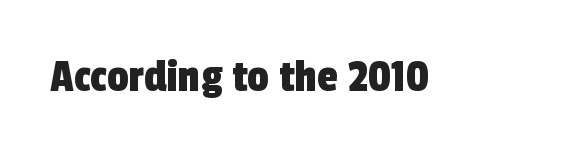
Q: Is the typeface a serif or a sans-serif typeface? A: Sans-serif.
Q: Is the text underlined? A: No.
Q: Is the spacing between letters normal or unusually wide? A: Normal.
Q: Width (condensed, normal, or wide)? A: Condensed.
Q: x-height? A: Medium.
Q: Monospaced? A: No.
